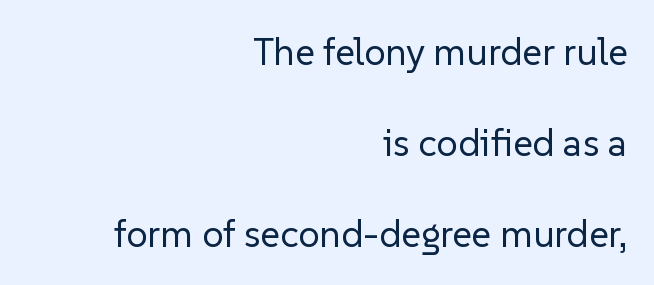
To sum up the face: it is a sans, with no serifs. Quick note: interline space is abundant. A typesetter would call this proportional, since set widths differ per character. These lines were composed using upright roman letters. Which margin do the lines hug? The right one — the left edge is uneven. Has an underline been added? It has not.
